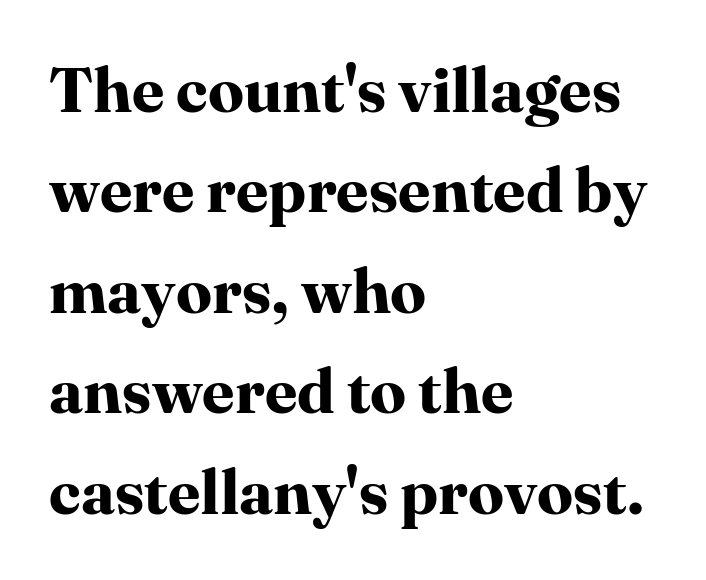
{"serif": "yes", "italic": "no", "bold": "yes", "weight": "bold", "width": "normal", "stroke_contrast": "high", "x_height": "medium", "monospaced": "no", "underline": "no", "align": "left", "line_spacing": "normal", "line_spacing_ratio": 1.57, "letter_spacing": "normal", "letter_spacing_em": 0.0, "glyph_px": 64}
